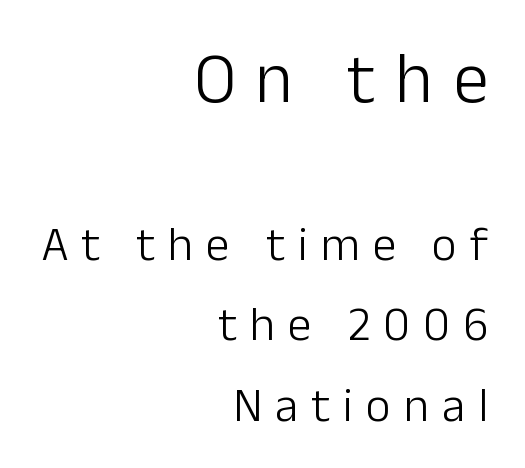
Is the stroke heavy? The answer is a plain regular-or-lighter. Vertical spacing — default. A typesetter would mark this as roman, not italic. The upper block of text is set noticeably larger than the block beneath it.
